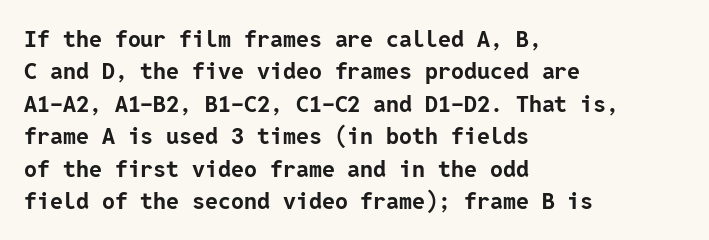
Q: Is the text bold? A: Yes.
Q: Is the text italic (slanted)? A: No, it is upright.
Q: Is the text underlined? A: No.
Q: How is the paragraph aligned? A: Left-aligned.
Q: Is the spacing between letters normal or unusually wide? A: Normal.
Q: Is the spacing between lines tight, normal or loose? A: Normal.
